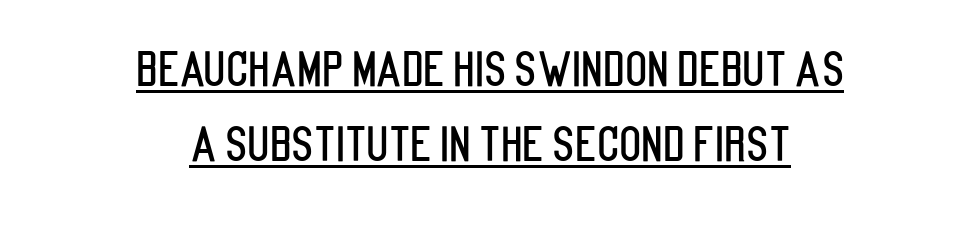
Q: Is the text italic (slanted)? A: No, it is upright.
Q: Is the typeface a serif or a sans-serif typeface? A: Sans-serif.
Q: Is the text underlined? A: Yes.
Q: How is the paragraph aligned? A: Centered.
Q: Is the spacing between letters normal or unusually wide? A: Normal.
Q: Is the spacing between lines tight, normal or loose? A: Normal.
Q: Width (condensed, normal, or wide)? A: Condensed.
Q: Stroke contrast? A: Low.
Q: x-height? A: Large.
Q: Monospaced? A: No.
